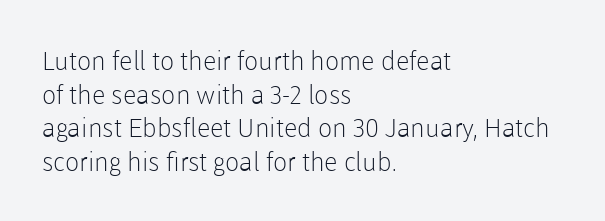
{"italic": "no", "bold": "no", "underline": "no", "align": "left", "line_spacing": "normal", "line_spacing_ratio": 1.29, "letter_spacing": "normal", "letter_spacing_em": 0.0, "glyph_px": 26}
